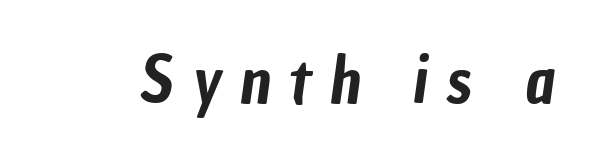
{"serif": "no", "width": "condensed", "stroke_contrast": "low", "x_height": "medium", "monospaced": "no", "underline": "no", "letter_spacing": "wide", "letter_spacing_em": 0.29, "glyph_px": 64}
